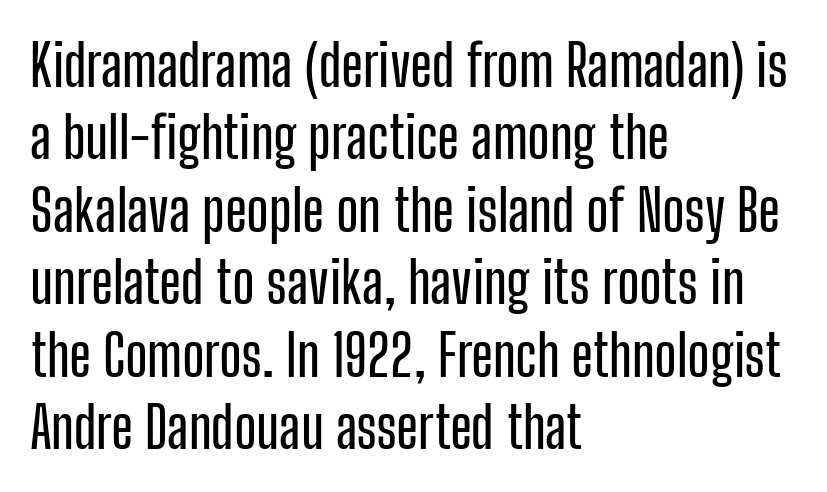
{"serif": "no", "italic": "no", "width": "condensed", "stroke_contrast": "low", "x_height": "medium", "monospaced": "no", "underline": "no", "align": "left", "line_spacing": "normal", "line_spacing_ratio": 1.27, "letter_spacing": "normal", "letter_spacing_em": 0.0, "glyph_px": 57}
